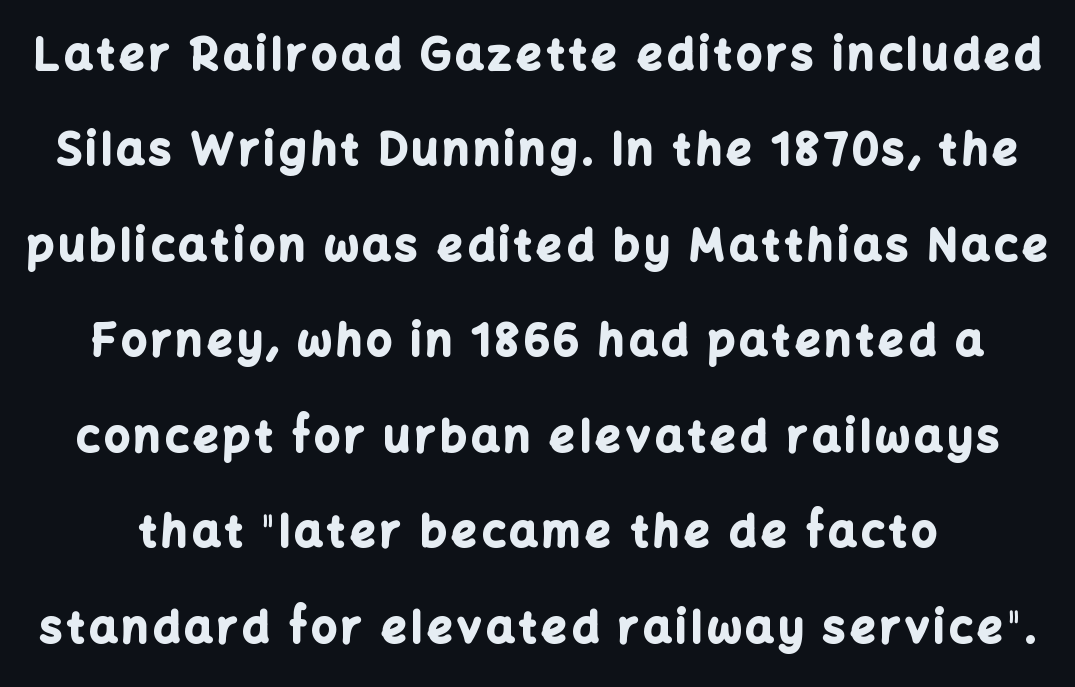
Q: Is the text bold? A: Yes.
Q: Is the text italic (slanted)? A: No, it is upright.
Q: Is the typeface a serif or a sans-serif typeface? A: Sans-serif.
Q: Is the text underlined? A: No.
Q: Is the spacing between lines tight, normal or loose? A: Loose.
Q: Width (condensed, normal, or wide)? A: Normal.
Q: Stroke contrast? A: Low.
Q: x-height? A: Medium.
Q: Monospaced? A: No.
